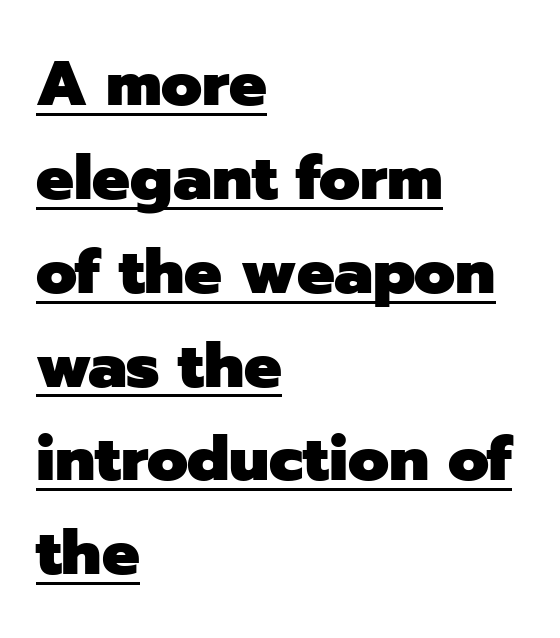
{"serif": "no", "italic": "no", "bold": "yes", "weight": "heavy", "width": "normal", "stroke_contrast": "low", "x_height": "medium", "monospaced": "no", "underline": "yes", "align": "left", "line_spacing": "normal", "line_spacing_ratio": 1.49, "letter_spacing": "normal", "letter_spacing_em": 0.0, "glyph_px": 63}
